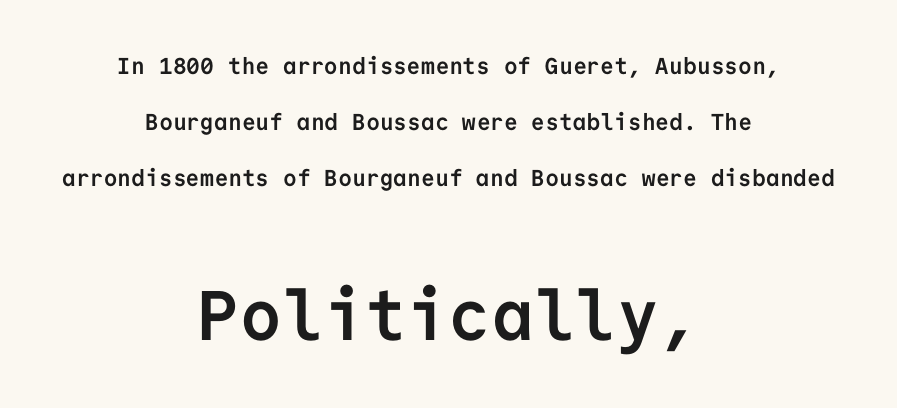
{"serif": "no", "italic": "no", "bold": "yes", "weight": "semibold", "width": "normal", "stroke_contrast": "low", "x_height": "medium", "monospaced": "yes", "underline": "no", "align": "center", "line_spacing": "loose", "line_spacing_ratio": 2.44, "letter_spacing": "normal", "letter_spacing_em": 0.0, "larger_block": "second", "size_ratio": 3.04, "glyph_px": 70}
